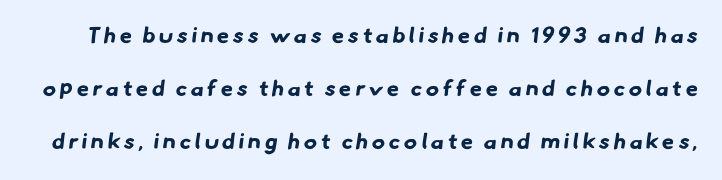
Q: Is the text bold? A: Yes.
Q: Is the text underlined? A: No.
Q: Is the spacing between lines tight, normal or loose? A: Loose.
